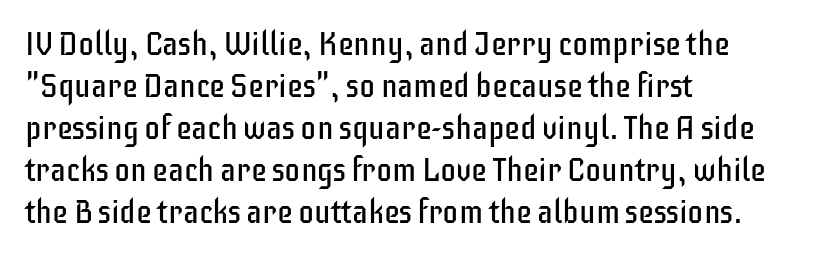
{"serif": "no", "italic": "no", "bold": "no", "weight": "regular", "width": "condensed", "stroke_contrast": "low", "x_height": "large", "monospaced": "no", "underline": "no", "align": "left", "line_spacing": "normal", "line_spacing_ratio": 1.31, "letter_spacing": "normal", "letter_spacing_em": 0.0, "glyph_px": 32}
